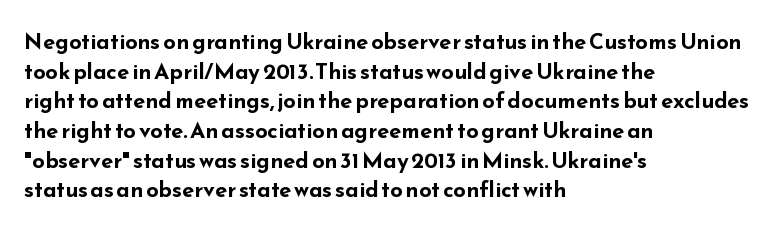
Q: Is the text bold? A: Yes.
Q: Is the text italic (slanted)? A: No, it is upright.
Q: Is the text underlined? A: No.
Q: How is the paragraph aligned? A: Left-aligned.
Q: Is the spacing between letters normal or unusually wide? A: Normal.
Q: Is the spacing between lines tight, normal or loose? A: Normal.
